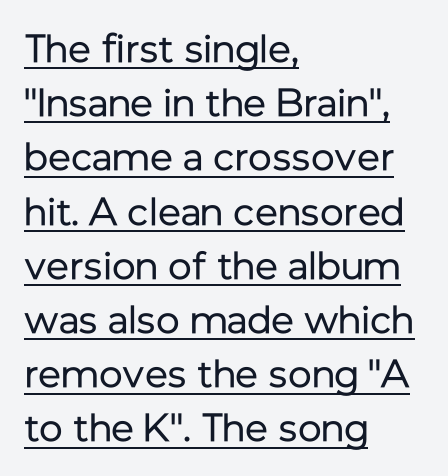
The image shows 39 px regular-weight sans-serif type, upright; set left-aligned, normal line spacing (1.39x), normal letter spacing, underlined; low stroke contrast and a medium x-height.
